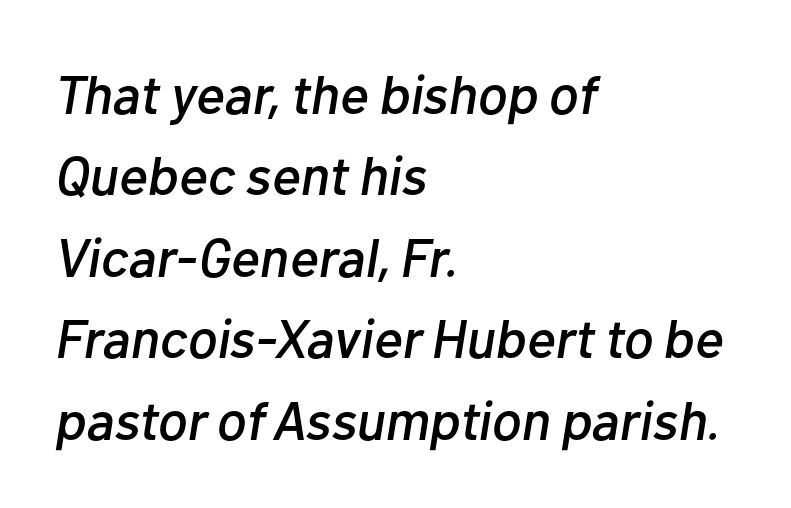
{"italic": "yes", "lean": "right", "slant_degrees": 10, "width": "normal", "stroke_contrast": "low", "x_height": "medium", "monospaced": "no", "underline": "no", "align": "left", "line_spacing": "normal", "line_spacing_ratio": 1.48, "letter_spacing": "normal", "letter_spacing_em": 0.0, "glyph_px": 55}
